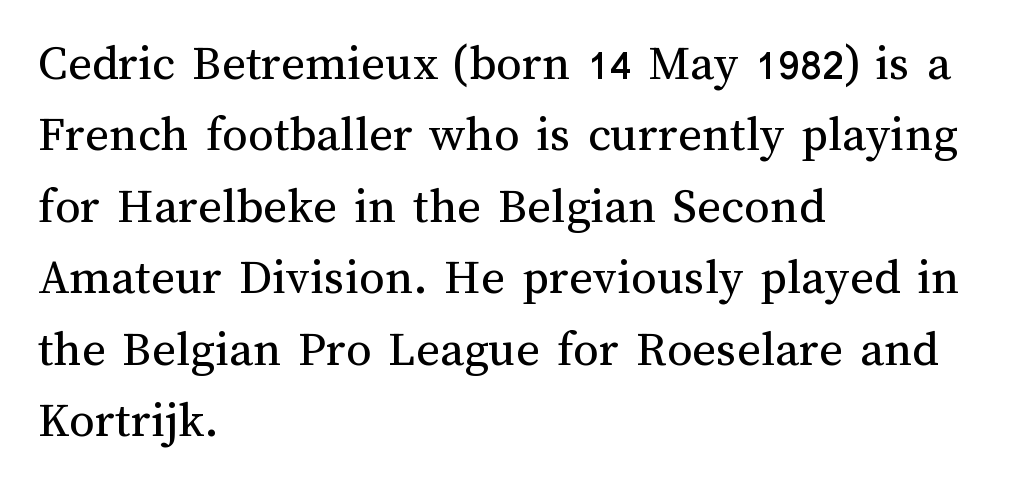
{"italic": "no", "bold": "no", "weight": "regular", "width": "normal", "stroke_contrast": "medium", "x_height": "medium", "monospaced": "no", "underline": "no", "align": "left", "line_spacing": "normal", "line_spacing_ratio": 1.4, "letter_spacing": "normal", "letter_spacing_em": 0.0, "glyph_px": 51}
